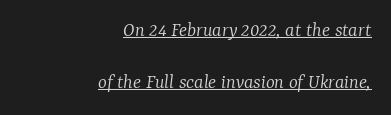
Glance below the letters and you will spot a drawn line. A typesetter would call this leading open, well beyond the default. Line ends are locked; line starts wander. A typesetter would call this zero additional tracking. Is the type slanted? Yes — the strokes lean at a clear angle.
